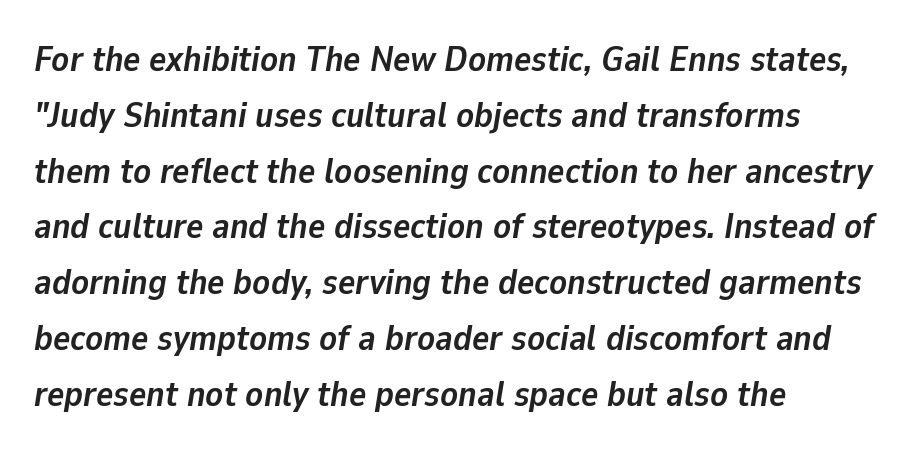
The image shows 36 px semibold type, italic (leaning right); set left-aligned, normal line spacing (1.55x), normal letter spacing, not underlined; low stroke contrast and a medium x-height.
